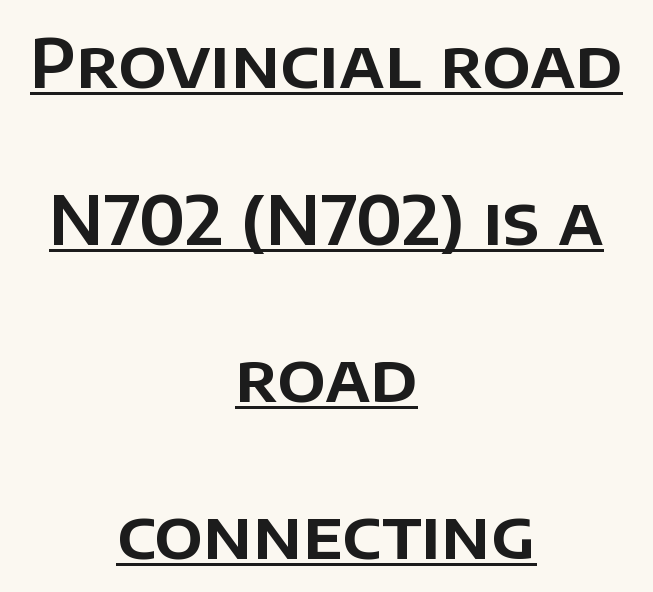
The image shows 68 px sans-serif type, upright; set centered, loose line spacing (2.31x), normal letter spacing, underlined; low stroke contrast and a large x-height.
